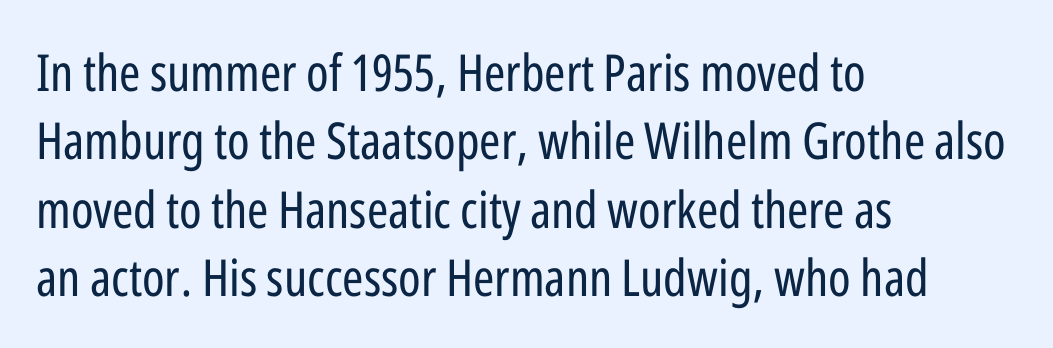
Line spacing here is normal. Caption: multi-line text, flush left, ragged right. The font is comparable to plain body text, perhaps lighter. Character widths vary here, with narrow letters taking less room than wide ones.
